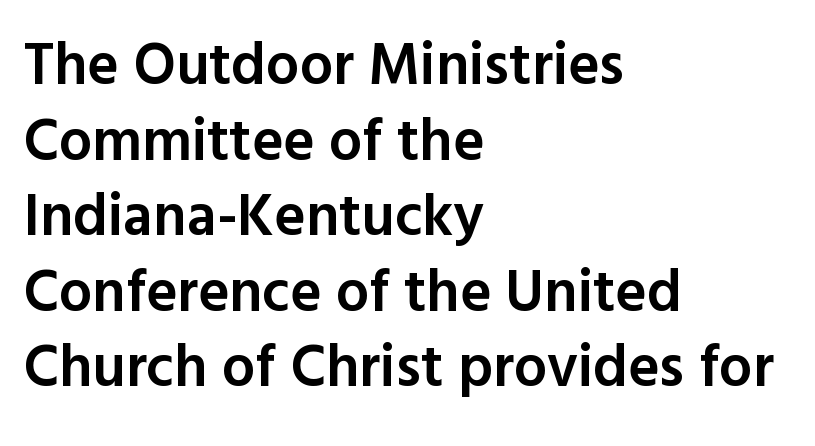
Q: Is the text bold? A: Semi-bold.
Q: Is the text italic (slanted)? A: No, it is upright.
Q: Is the typeface a serif or a sans-serif typeface? A: Sans-serif.
Q: Is the text underlined? A: No.
Q: How is the paragraph aligned? A: Left-aligned.
Q: Is the spacing between letters normal or unusually wide? A: Normal.
Q: Is the spacing between lines tight, normal or loose? A: Normal.
Q: Width (condensed, normal, or wide)? A: Normal.
Q: x-height? A: Medium.
Q: Monospaced? A: No.
